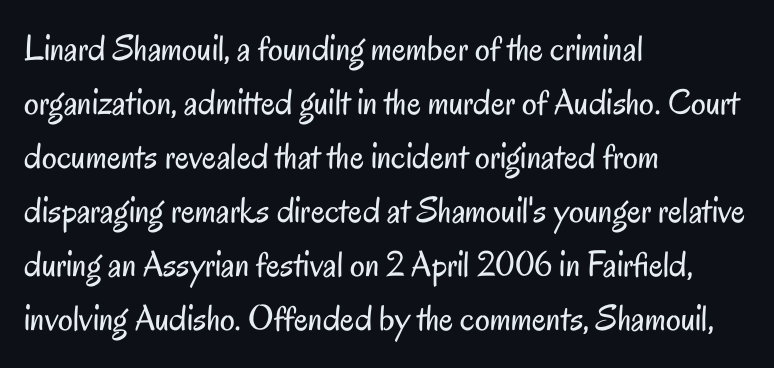
The image shows 37 px regular-weight, condensed sans-serif type, upright; set left-aligned, normal line spacing (1.46x), normal letter spacing, not underlined; low stroke contrast and a small x-height.
